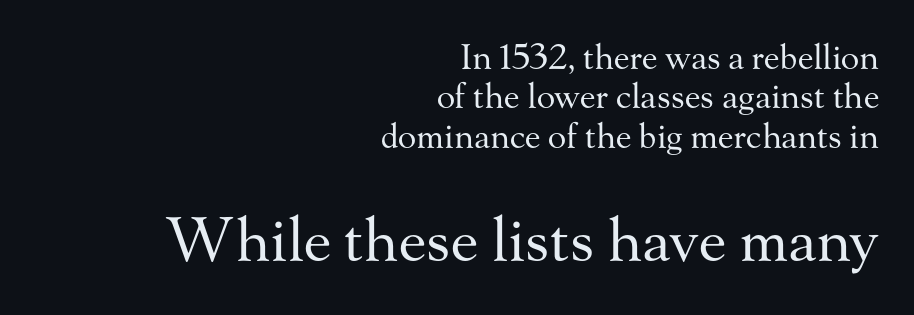
{"serif": "yes", "italic": "no", "bold": "no", "weight": "regular", "width": "normal", "stroke_contrast": "medium", "x_height": "small", "monospaced": "no", "underline": "no", "align": "right", "line_spacing_ratio": 1.16, "letter_spacing": "normal", "letter_spacing_em": 0.0, "larger_block": "second", "size_ratio": 1.76, "glyph_px": 60}
